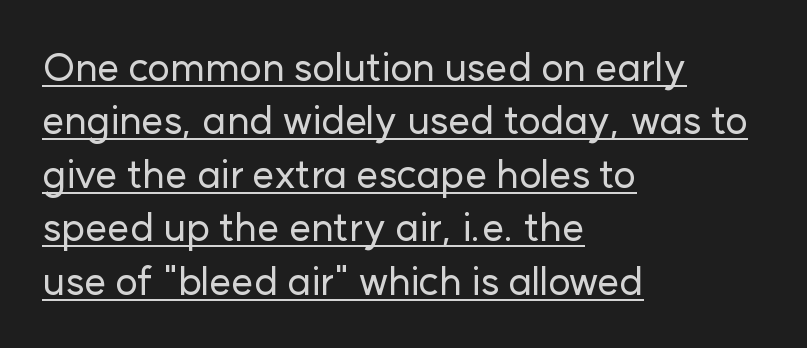
The image shows 39 px sans-serif type, upright; set left-aligned, normal line spacing (1.37x), normal letter spacing, underlined; low stroke contrast and a medium x-height.
